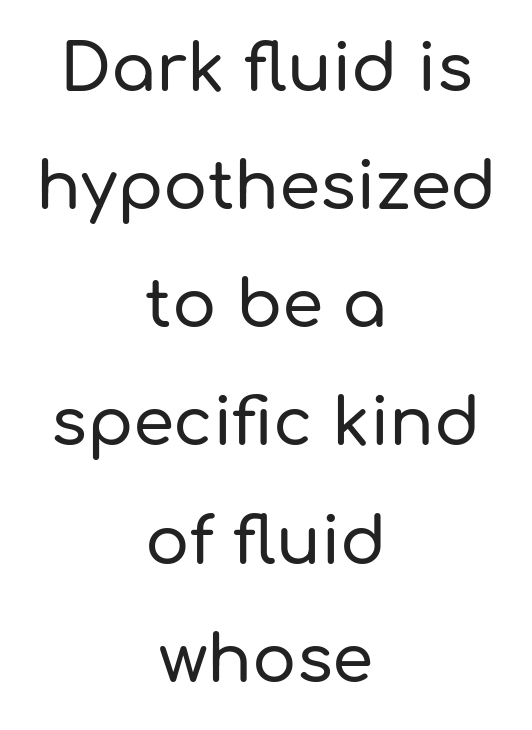
{"serif": "no", "italic": "no", "width": "normal", "stroke_contrast": "low", "x_height": "medium", "monospaced": "no", "underline": "no", "align": "center", "line_spacing_ratio": 1.79, "letter_spacing": "normal", "letter_spacing_em": 0.0, "glyph_px": 66}
